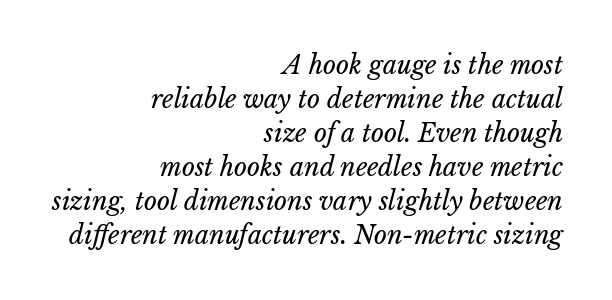
The image shows 25 px text type, italic (leaning right); set right-aligned, normal line spacing (1.36x), normal letter spacing, not underlined.
